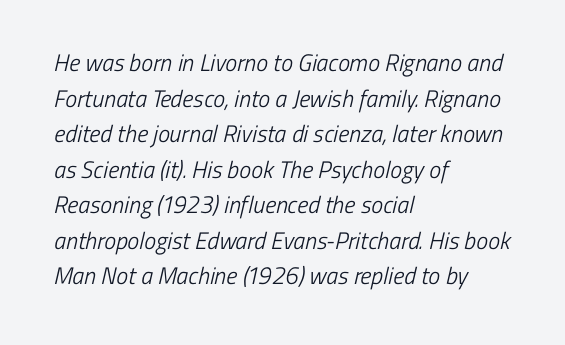
Honestly, the letter spacing is just normal — you wouldn't notice it. Weight: regular or lighter. Casual observation: everything's shoved over to the left. Clear beneath every line of the passage.
